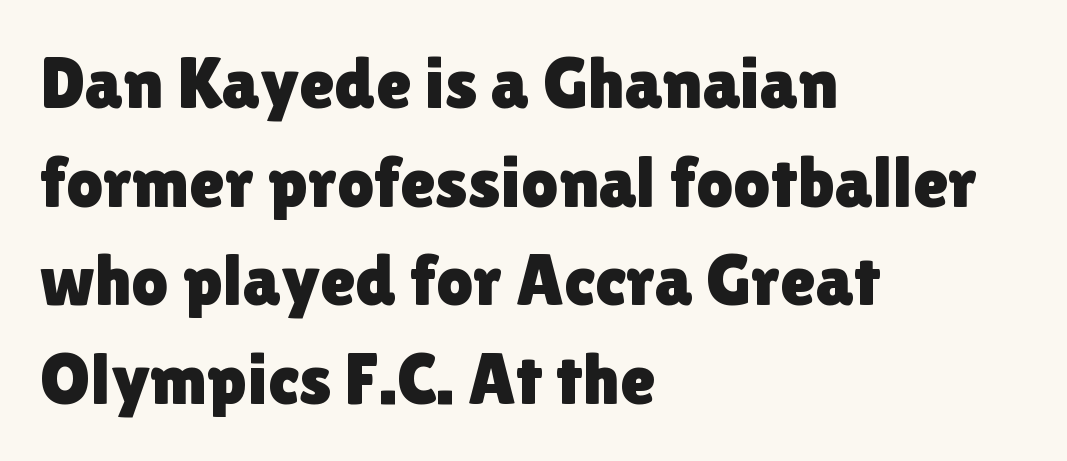
{"serif": "no", "italic": "no", "width": "normal", "x_height": "medium", "monospaced": "no", "underline": "no", "align": "left", "line_spacing": "normal", "line_spacing_ratio": 1.35, "letter_spacing": "normal", "letter_spacing_em": 0.0, "glyph_px": 73}
